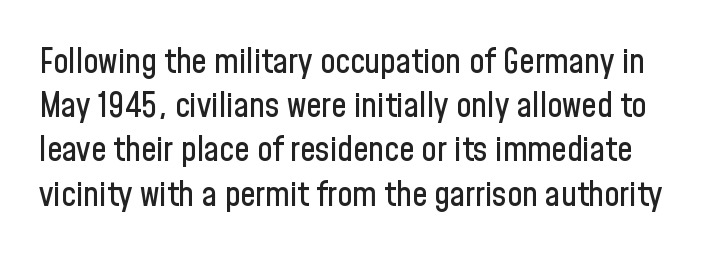
Here the glyphs are tracked normally, forming tight word shapes. No word sits above an underline. A typesetter would call this proportional, since set widths differ per character. Reading down the column, the eye jumps a familiar distance to each next line. Tall strokes in this sample are plumb rather than angled.
